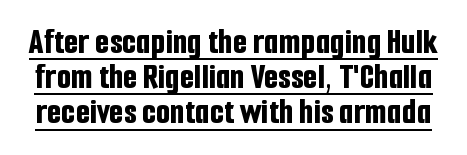
{"serif": "no", "italic": "no", "bold": "yes", "weight": "bold", "width": "condensed", "stroke_contrast": "low", "x_height": "medium", "monospaced": "no", "underline": "yes", "line_spacing": "tight", "line_spacing_ratio": 0.95, "letter_spacing": "normal", "letter_spacing_em": 0.0, "glyph_px": 37}
